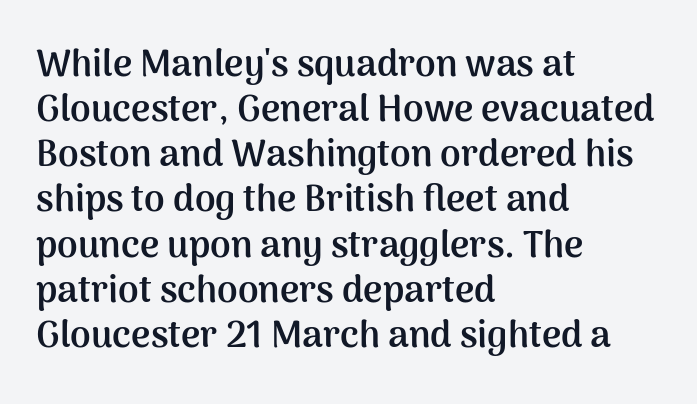
Q: Is the text bold? A: Yes.
Q: Is the text italic (slanted)? A: No, it is upright.
Q: Is the typeface a serif or a sans-serif typeface? A: Sans-serif.
Q: Is the text underlined? A: No.
Q: How is the paragraph aligned? A: Left-aligned.
Q: Is the spacing between letters normal or unusually wide? A: Normal.
Q: Width (condensed, normal, or wide)? A: Normal.
Q: Stroke contrast? A: Medium.
Q: x-height? A: Medium.
Q: Monospaced? A: No.
